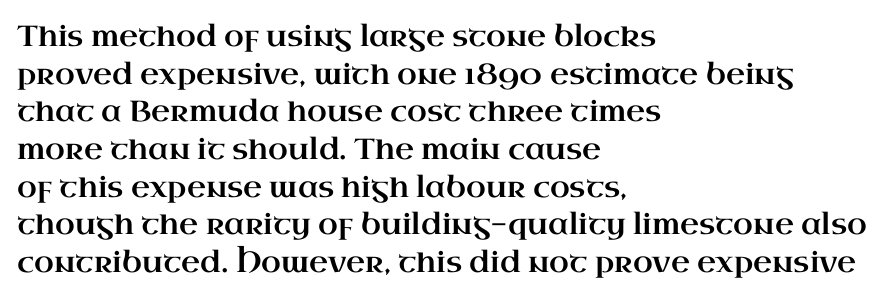
Q: Is the text italic (slanted)? A: No, it is upright.
Q: Is the typeface a serif or a sans-serif typeface? A: Serif.
Q: Is the text underlined? A: No.
Q: How is the paragraph aligned? A: Left-aligned.
Q: Is the spacing between letters normal or unusually wide? A: Normal.
Q: Is the spacing between lines tight, normal or loose? A: Normal.
Q: Width (condensed, normal, or wide)? A: Wide.
Q: Stroke contrast? A: High.
Q: x-height? A: Small.
Q: Monospaced? A: No.
